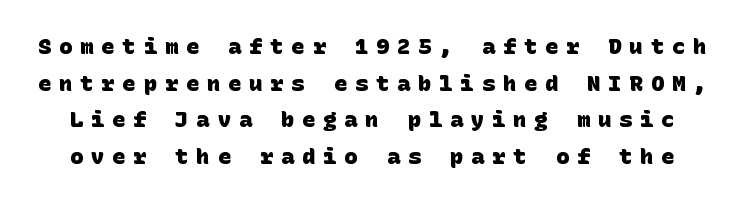
{"bold": "yes", "underline": "no", "line_spacing": "normal", "line_spacing_ratio": 1.66, "letter_spacing": "wide", "letter_spacing_em": 0.36, "glyph_px": 22}
